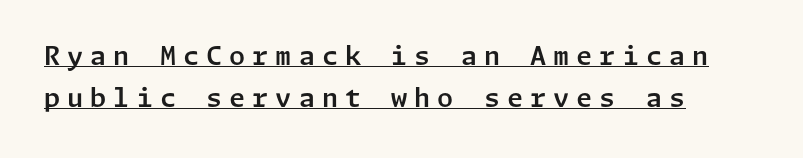
The axis of the letterforms is exactly vertical. Each line of the rendering has a horizontal stroke beneath the glyphs. The rendering inserts visible extra space after every character. Successive baselines arrive at the customary interval. Left-aligned paragraph, ragged on the right.
